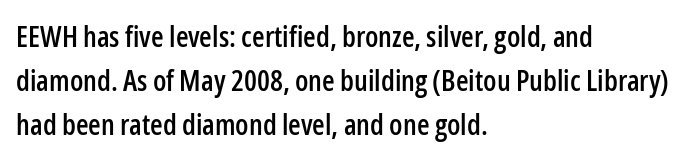
Spacing verdict: proportional, widths tailored to each character. Every stem runs plumb, perpendicular to the baseline. One glance says typical: line gaps are just what's usual. These lines are set flush left with a ragged right edge. Tracking value appears to be zero — textbook default spacing. Note: no serifs on the glyphs.
